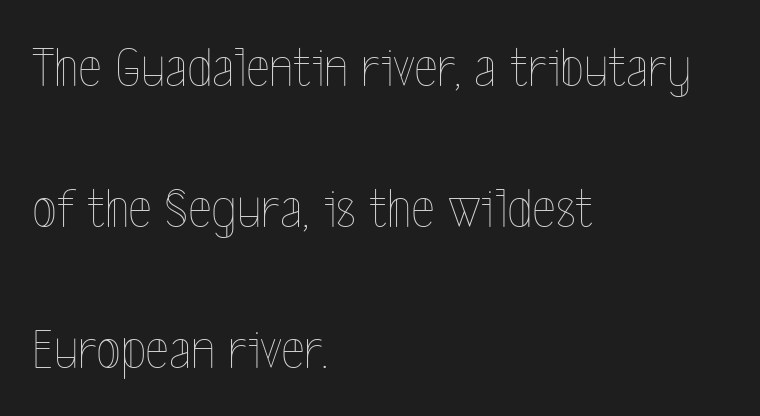
The image shows 57 px thin, condensed type, upright; set left-aligned, loose line spacing (2.47x), normal letter spacing, not underlined; a medium x-height.
